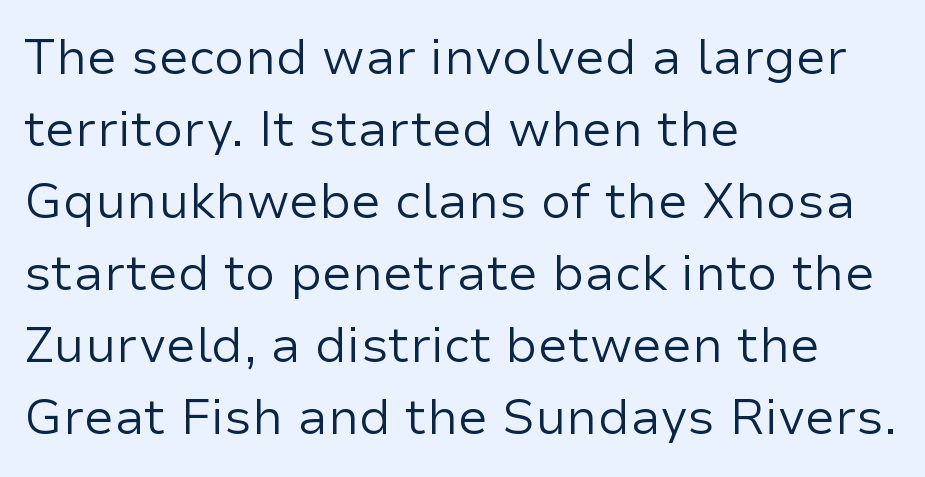
The image shows 49 px regular-weight sans-serif type, upright; set left-aligned, normal line spacing (1.47x), normal letter spacing, not underlined; low stroke contrast and a medium x-height.
